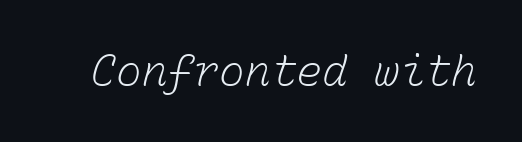
The image shows 43 px light type, monospaced; set normal letter spacing, not underlined; low stroke contrast and a medium x-height.
